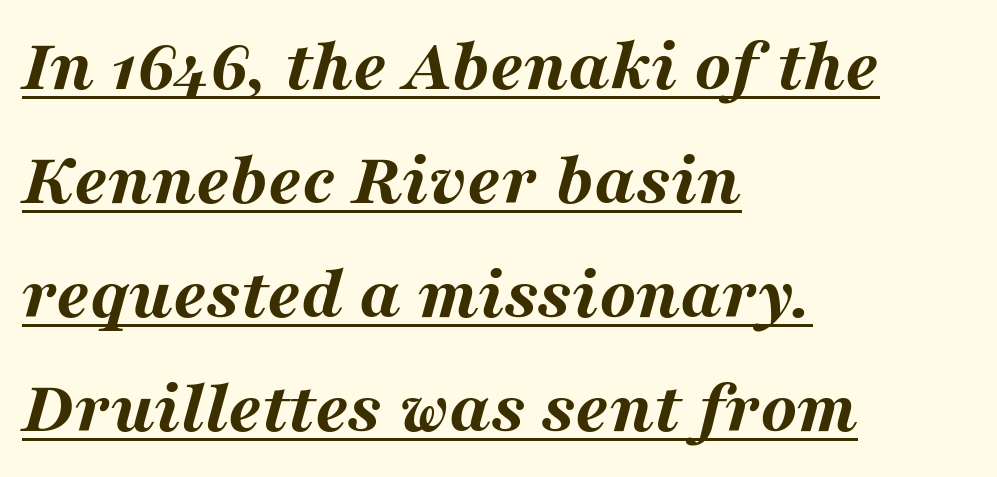
The image shows 75 px bold, wide type, italic (leaning right); set left-aligned, normal line spacing (1.52x), normal letter spacing, underlined; medium stroke contrast and a medium x-height.
